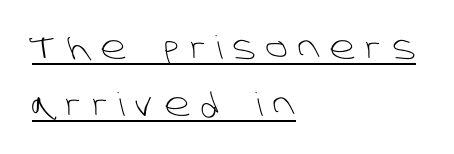
The image shows 32 px light sans-serif type; set left-aligned, line spacing 1.78x, unusually wide letter spacing (+0.33 em), underlined; low stroke contrast and a large x-height.
